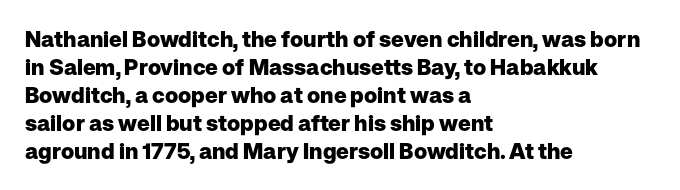
The image shows 22 px bold type, upright; set left-aligned, normal line spacing (1.27x), normal letter spacing, not underlined.
